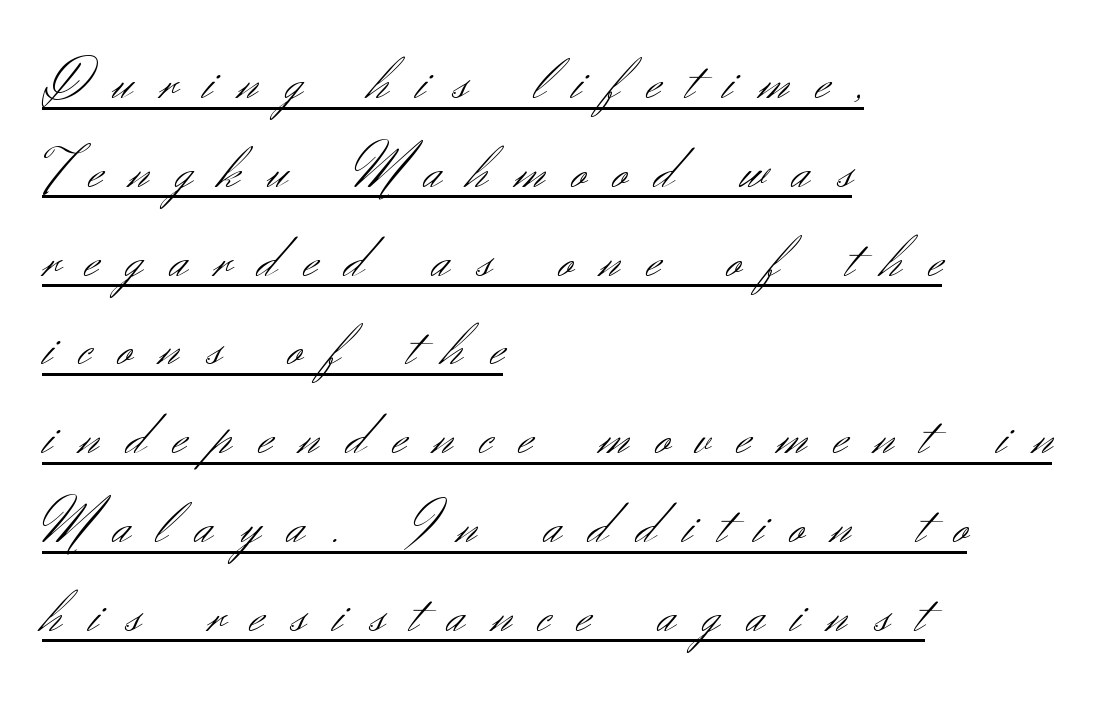
Q: Is the text bold? A: No.
Q: Is the text italic (slanted)? A: Yes.
Q: Is the typeface a serif or a sans-serif typeface? A: Sans-serif.
Q: Is the text underlined? A: Yes.
Q: How is the paragraph aligned? A: Left-aligned.
Q: Is the spacing between letters normal or unusually wide? A: Unusually wide.
Q: Is the spacing between lines tight, normal or loose? A: Normal.
Q: Width (condensed, normal, or wide)? A: Normal.
Q: Stroke contrast? A: Medium.
Q: x-height? A: Small.
Q: Monospaced? A: No.
